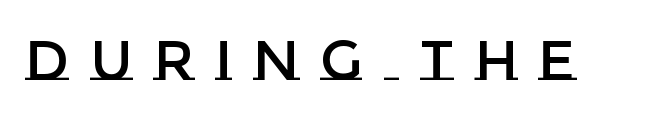
The image shows 56 px text type, upright; set unusually wide letter spacing (+0.37 em), not underlined; low stroke contrast and a large x-height.
